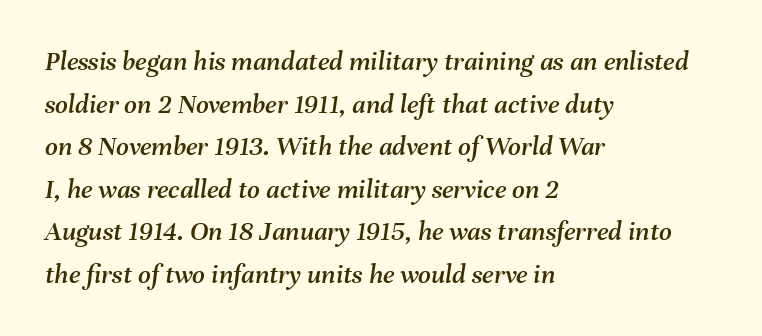
{"italic": "yes", "lean": "right", "slant_degrees": 8, "width": "normal", "stroke_contrast": "medium", "x_height": "medium", "monospaced": "no", "underline": "no", "align": "left", "line_spacing": "normal", "line_spacing_ratio": 1.52, "letter_spacing": "normal", "letter_spacing_em": 0.0, "glyph_px": 28}
